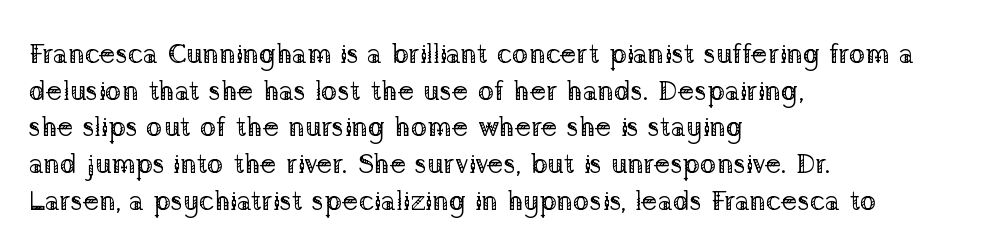
Each word holds together tightly as a unit, with standard inter-letter gaps. The letters stand upright; this is a roman face. If you measured baseline to baseline, you'd find a middling distance. Each stroke keeps to a modest, everyday thickness or less. Type style note: has serifs. Varying glyph widths throughout — classic text-font behaviour.
